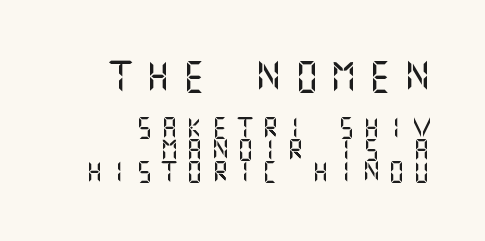
Q: Is the text italic (slanted)? A: No, it is upright.
Q: Is the typeface a serif or a sans-serif typeface? A: Sans-serif.
Q: Is the text underlined? A: No.
Q: How is the paragraph aligned? A: Right-aligned.
Q: Is the spacing between letters normal or unusually wide? A: Unusually wide.
Q: Is the spacing between lines tight, normal or loose? A: Tight.
Q: Which block of text is set in a larger size, the first (top) or the second (bottom)? A: The first (top) one.
Q: Width (condensed, normal, or wide)? A: Normal.
Q: Stroke contrast? A: Medium.
Q: x-height? A: Large.
